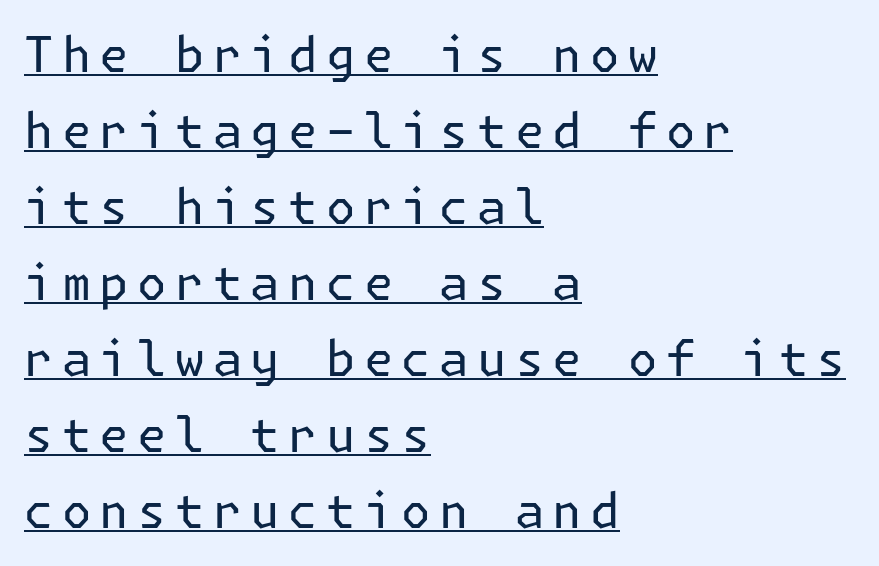
Q: Is the text bold? A: No.
Q: Is the text italic (slanted)? A: No, it is upright.
Q: Is the typeface a serif or a sans-serif typeface? A: Sans-serif.
Q: Is the text underlined? A: Yes.
Q: How is the paragraph aligned? A: Left-aligned.
Q: Is the spacing between lines tight, normal or loose? A: Normal.
Q: Width (condensed, normal, or wide)? A: Normal.
Q: Stroke contrast? A: Low.
Q: x-height? A: Medium.
